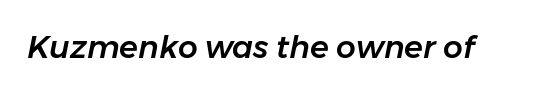
The image shows 31 px text type, italic (leaning right); set normal letter spacing, not underlined; low stroke contrast and a medium x-height.
